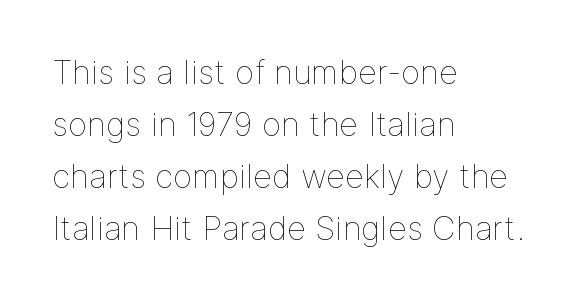
{"italic": "no", "bold": "no", "weight": "thin", "width": "normal", "stroke_contrast": "low", "x_height": "medium", "monospaced": "no", "underline": "no", "align": "left", "line_spacing": "normal", "line_spacing_ratio": 1.58, "letter_spacing": "normal", "letter_spacing_em": 0.0, "glyph_px": 33}
